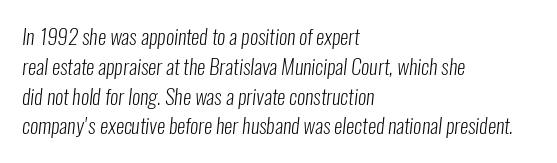
A quiet, ordinary-to-light weight characterises the typeface. This sample uses plain, unmodified letter spacing. Honestly, the row spacing looks completely unremarkable. The paragraph has a hard left edge and a soft right edge. Beneath every word, the page is bare.
